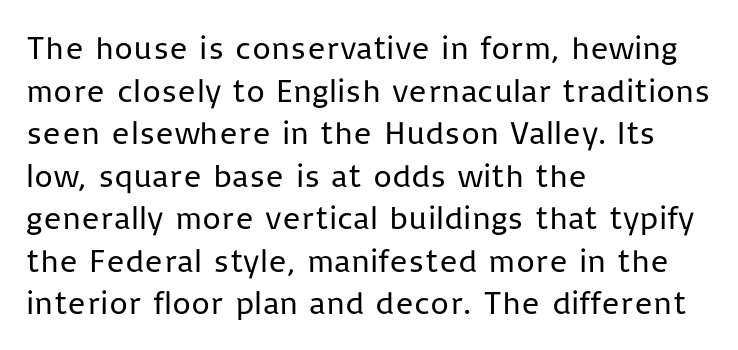
{"serif": "no", "italic": "no", "bold": "no", "weight": "regular", "width": "normal", "stroke_contrast": "low", "x_height": "medium", "monospaced": "no", "underline": "no", "align": "left", "line_spacing": "normal", "line_spacing_ratio": 1.29, "letter_spacing": "normal", "letter_spacing_em": 0.0, "glyph_px": 33}
